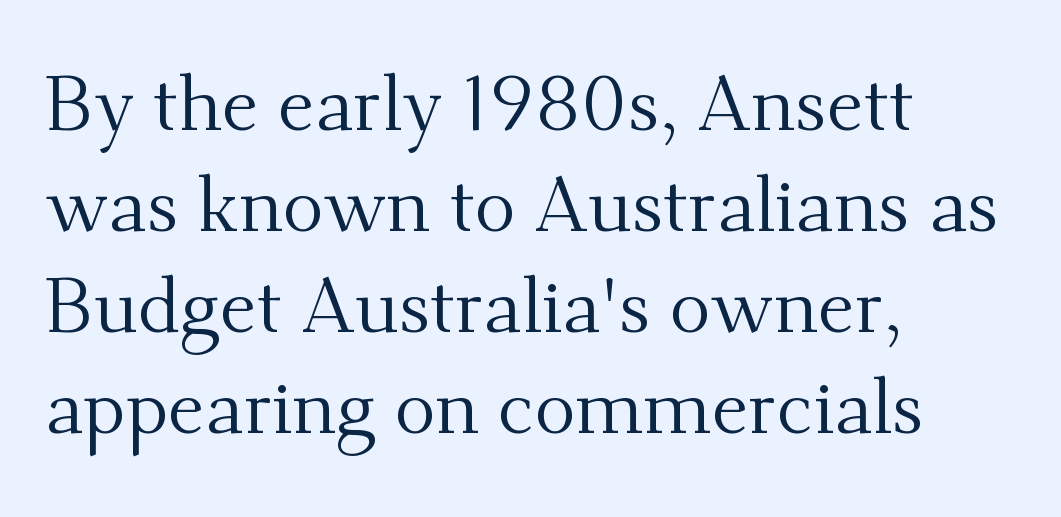
Q: Is the text bold? A: No.
Q: Is the text italic (slanted)? A: No, it is upright.
Q: Is the typeface a serif or a sans-serif typeface? A: Serif.
Q: Is the text underlined? A: No.
Q: How is the paragraph aligned? A: Left-aligned.
Q: Is the spacing between letters normal or unusually wide? A: Normal.
Q: Is the spacing between lines tight, normal or loose? A: Normal.
Q: Width (condensed, normal, or wide)? A: Normal.
Q: Stroke contrast? A: Medium.
Q: x-height? A: Small.
Q: Monospaced? A: No.
